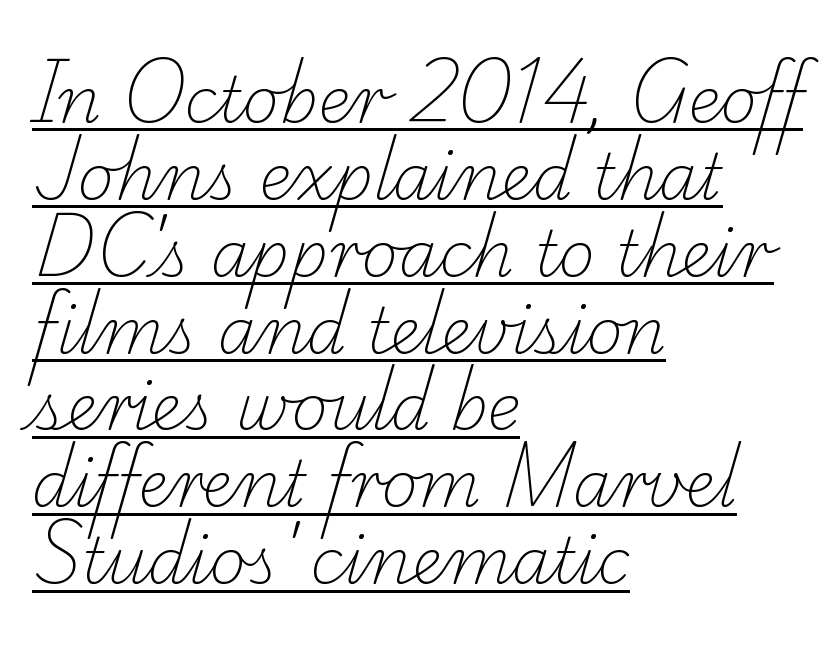
{"serif": "yes", "bold": "no", "weight": "light", "width": "normal", "stroke_contrast": "low", "x_height": "small", "monospaced": "no", "underline": "yes", "align": "left", "line_spacing_ratio": 1.22, "letter_spacing": "normal", "letter_spacing_em": 0.0, "glyph_px": 63}
